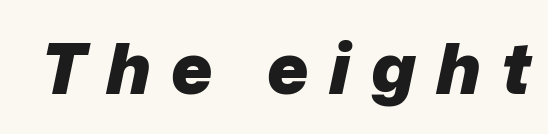
The image shows 70 px heavy type, italic (leaning right); set unusually wide letter spacing (+0.29 em), not underlined; low stroke contrast and a medium x-height.
